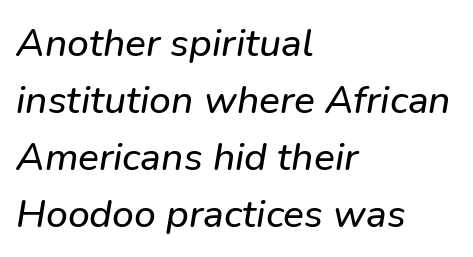
Q: Is the text italic (slanted)? A: Yes, it leans right by about 9 degrees.
Q: Is the text underlined? A: No.
Q: How is the paragraph aligned? A: Left-aligned.
Q: Is the spacing between letters normal or unusually wide? A: Normal.
Q: Is the spacing between lines tight, normal or loose? A: Normal.
Q: Width (condensed, normal, or wide)? A: Normal.
Q: Stroke contrast? A: Low.
Q: x-height? A: Medium.
Q: Monospaced? A: No.
